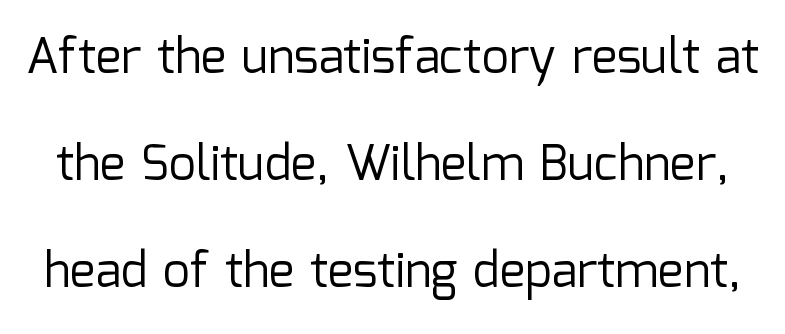
Q: Is the text bold? A: No.
Q: Is the text italic (slanted)? A: No, it is upright.
Q: Is the typeface a serif or a sans-serif typeface? A: Sans-serif.
Q: Is the text underlined? A: No.
Q: Is the spacing between letters normal or unusually wide? A: Normal.
Q: Is the spacing between lines tight, normal or loose? A: Loose.
Q: Width (condensed, normal, or wide)? A: Normal.
Q: Stroke contrast? A: Low.
Q: x-height? A: Medium.
Q: Monospaced? A: No.
